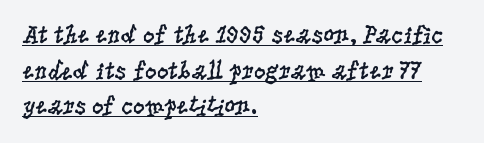
The type is set solid horizontally, with unmodified tracking. The line-height multiplier appears to be the usual default. Stroke thickness stays within the range of a standard reading face or lighter. The paragraph has a hard left edge and a soft right edge.
